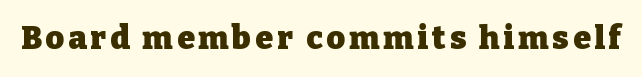
Words float on clear page, feet unadorned. Strokes here are thick enough to call this a true bold. Each letter keeps its own natural width here, so spacing adapts to shape. In terms of letterform style, serifs are clearly present. Ascenders rise straight up at ninety degrees.
